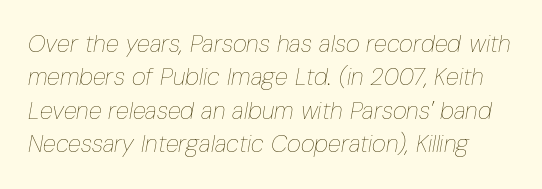
Q: Is the text bold? A: No.
Q: Is the text italic (slanted)? A: Yes, it leans right by about 10 degrees.
Q: Is the text underlined? A: No.
Q: Is the spacing between letters normal or unusually wide? A: Normal.
Q: Is the spacing between lines tight, normal or loose? A: Normal.
